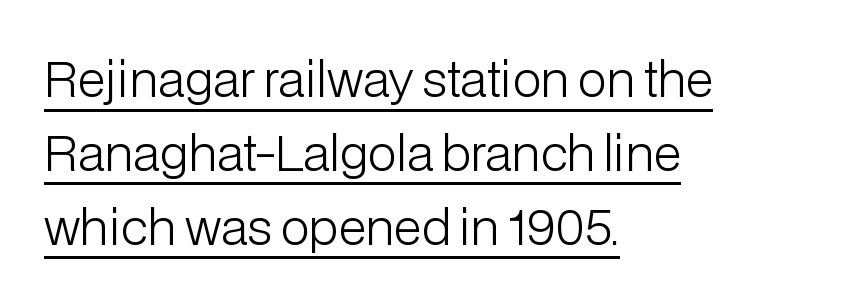
{"serif": "no", "italic": "no", "bold": "no", "weight": "light", "width": "normal", "stroke_contrast": "low", "x_height": "medium", "monospaced": "no", "underline": "yes", "align": "left", "line_spacing": "normal", "line_spacing_ratio": 1.54, "letter_spacing": "normal", "letter_spacing_em": 0.0, "glyph_px": 48}
